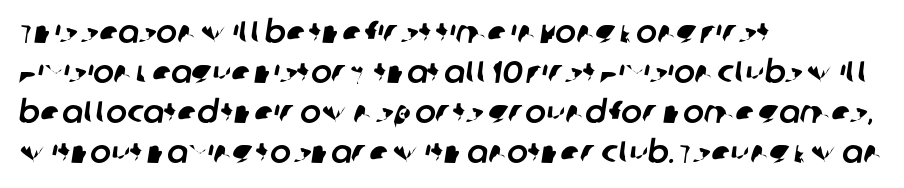
Q: Is the typeface a serif or a sans-serif typeface? A: Sans-serif.
Q: Is the text underlined? A: No.
Q: How is the paragraph aligned? A: Left-aligned.
Q: Is the spacing between letters normal or unusually wide? A: Normal.
Q: Is the spacing between lines tight, normal or loose? A: Normal.
Q: Width (condensed, normal, or wide)? A: Normal.
Q: Stroke contrast? A: Low.
Q: x-height? A: Large.
Q: Monospaced? A: No.
